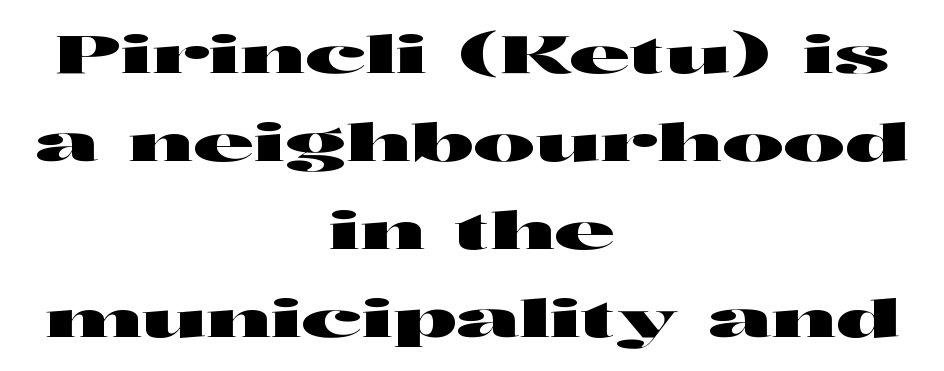
No italicization has been applied; the sample stays upright. Nobody drew a line under any word here. If you folded the block vertically in half, each line would mirror itself in length. To sum up the face: it is a sans, with no serifs.
